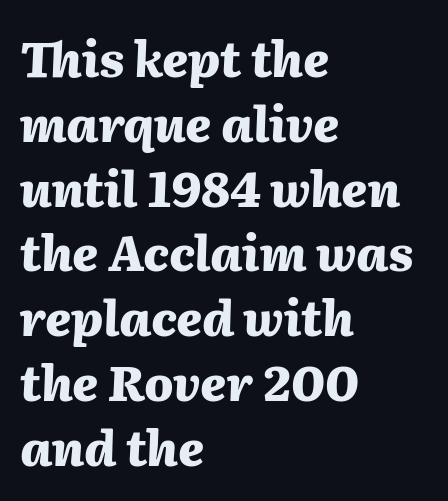
The image shows 48 px heavy type, italic (leaning right); set left-aligned, normal line spacing (1.35x), normal letter spacing, not underlined; medium stroke contrast and a medium x-height.
